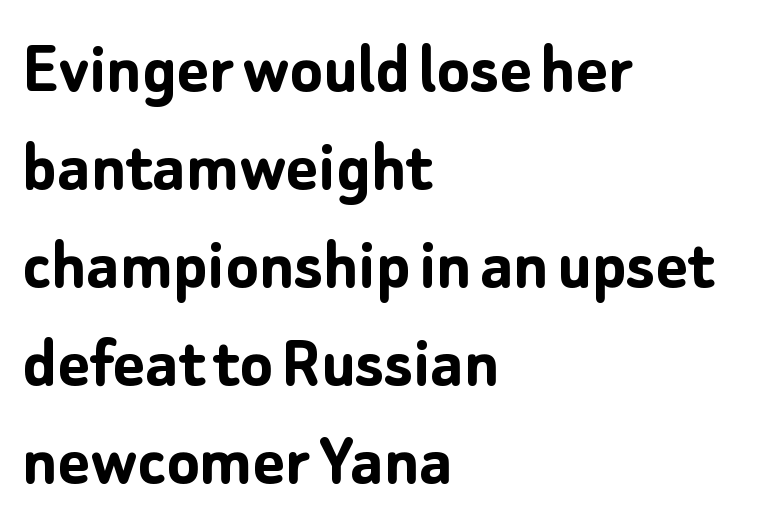
Q: Is the text bold? A: Yes.
Q: Is the text italic (slanted)? A: No, it is upright.
Q: Is the typeface a serif or a sans-serif typeface? A: Sans-serif.
Q: Is the text underlined? A: No.
Q: How is the paragraph aligned? A: Left-aligned.
Q: Is the spacing between letters normal or unusually wide? A: Normal.
Q: Is the spacing between lines tight, normal or loose? A: Normal.
Q: Width (condensed, normal, or wide)? A: Normal.
Q: Stroke contrast? A: Low.
Q: x-height? A: Medium.
Q: Monospaced? A: No.
